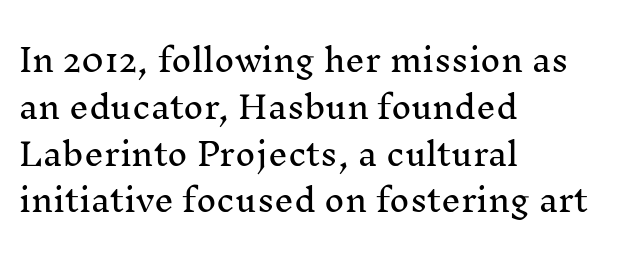
A typesetter would label this face a serif. Posture: straight, roman, zero tilt. This sample has the flowing, uneven cadence of proportional lettering. The passage is arranged the way most books set body copy — flush left. The baseline area is clear. This rendering leaves character spacing at its baseline value.
